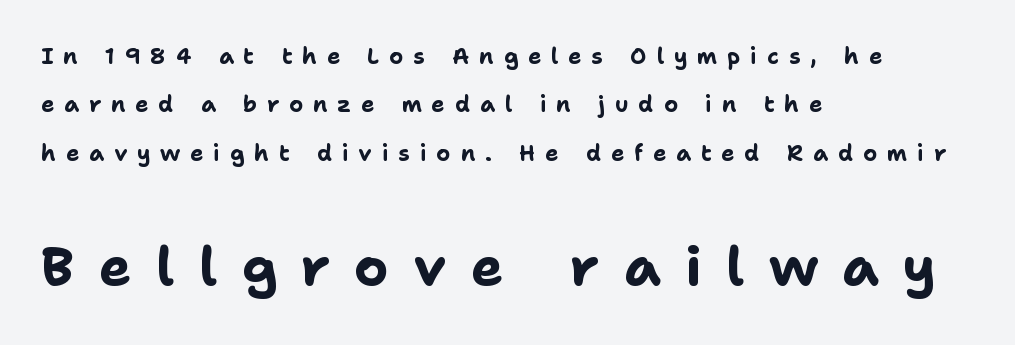
{"serif": "no", "italic": "no", "bold": "yes", "weight": "bold", "width": "normal", "stroke_contrast": "low", "x_height": "medium", "monospaced": "no", "underline": "no", "align": "left", "line_spacing": "loose", "line_spacing_ratio": 2.2, "letter_spacing": "wide", "letter_spacing_em": 0.45, "larger_block": "second", "size_ratio": 2.45, "glyph_px": 54}
